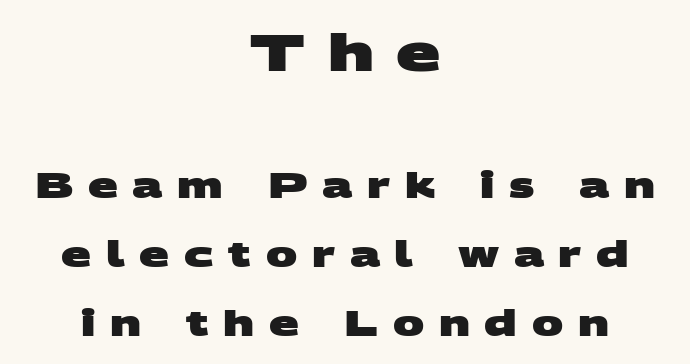
Descenders hang freely into open space. Summary of weight: heavy, a full bold. Think of a printed novel: that variable character pitch is what you see here. Font category for this specimen: sans-serif. Summary of vertical rhythm: relaxed, with wide interline spacing.
